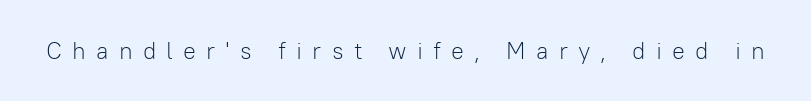
Q: Is the text bold? A: No.
Q: Is the text italic (slanted)? A: No, it is upright.
Q: Is the text underlined? A: No.
Q: Is the spacing between letters normal or unusually wide? A: Unusually wide.
